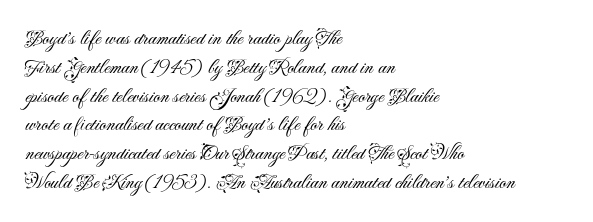
Q: Is the text bold? A: No.
Q: Is the text italic (slanted)? A: Yes.
Q: Is the text underlined? A: No.
Q: How is the paragraph aligned? A: Left-aligned.
Q: Is the spacing between letters normal or unusually wide? A: Normal.
Q: Is the spacing between lines tight, normal or loose? A: Normal.
